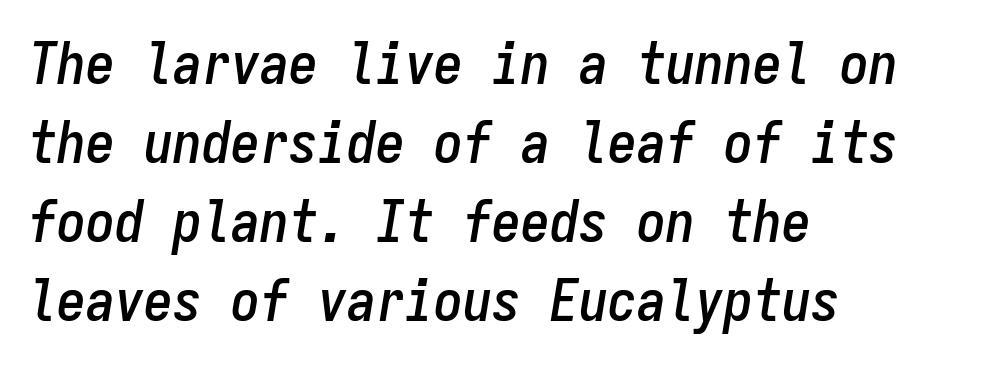
The image shows 58 px condensed type, italic (leaning right), monospaced; set left-aligned, normal line spacing (1.36x), normal letter spacing, not underlined; low stroke contrast and a medium x-height.
